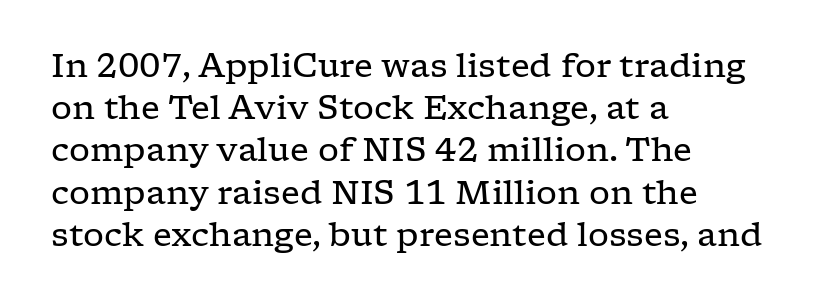
Each row of text sits above clean, open space. Is there much room between lines? A standard amount, neither cramped nor airy. The designer went with a serif here, giving each stem small feet. The face used here is rendered with its standard letterfit.
